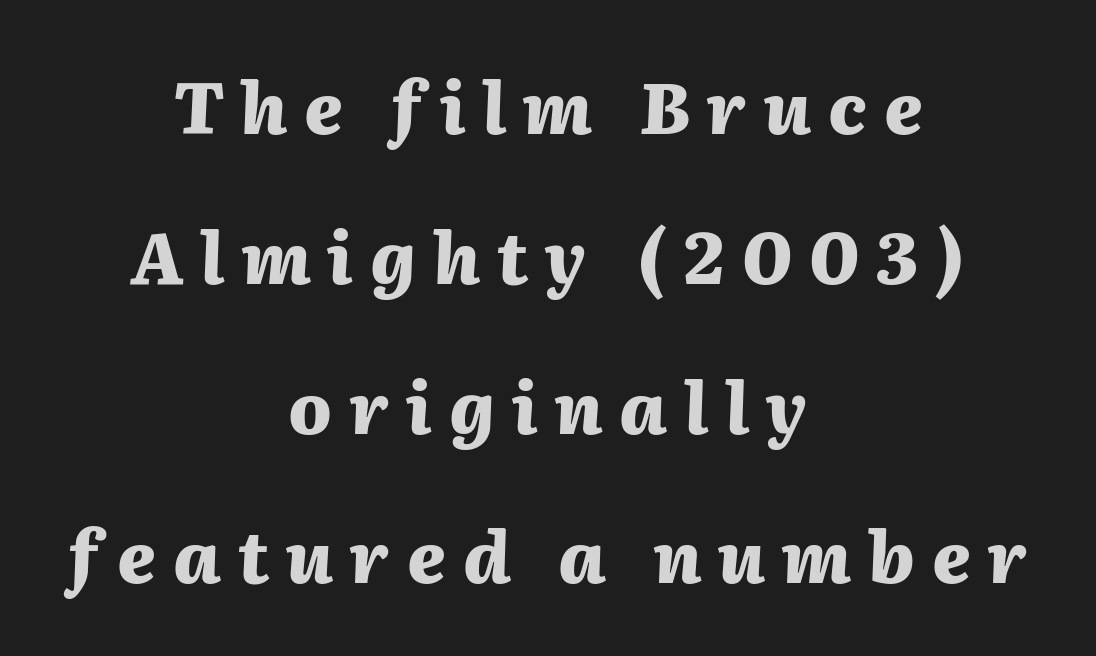
The image shows 71 px heavy type, italic (leaning right); set centered, loose line spacing (2.11x), unusually wide letter spacing (+0.24 em), not underlined; medium stroke contrast and a medium x-height.
